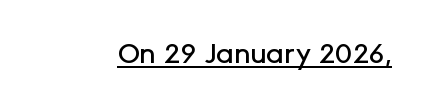
The image shows 28 px sans-serif type, upright; set normal letter spacing, underlined; low stroke contrast and a medium x-height.
